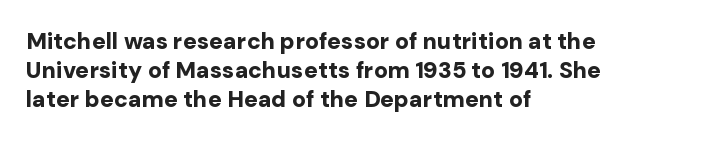
Is the block centered? No — it sits flush against the left margin. Strong, thick strokes mark this as bold type. Plain, unruled lines of type. Nothing unusual about the tracking: characters are spaced as the font intends. When letters stand straight like this, we call the style roman or upright. One glance says typical: line gaps are just what's usual.
